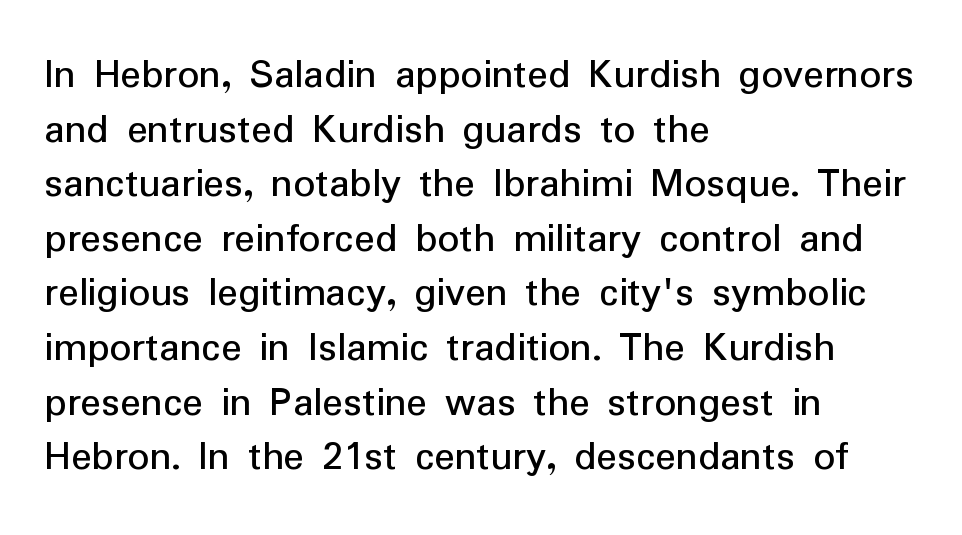
The image shows 43 px regular-weight sans-serif type, upright; set left-aligned, normal line spacing (1.27x), normal letter spacing, not underlined; low stroke contrast and a medium x-height.
